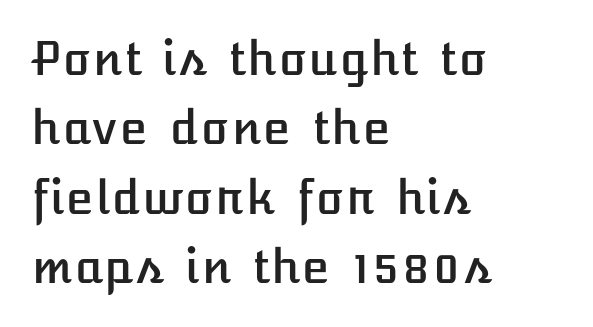
Q: Is the text italic (slanted)? A: No, it is upright.
Q: Is the text underlined? A: No.
Q: How is the paragraph aligned? A: Left-aligned.
Q: Is the spacing between letters normal or unusually wide? A: Normal.
Q: Is the spacing between lines tight, normal or loose? A: Normal.
Q: Width (condensed, normal, or wide)? A: Normal.
Q: Stroke contrast? A: Low.
Q: x-height? A: Medium.
